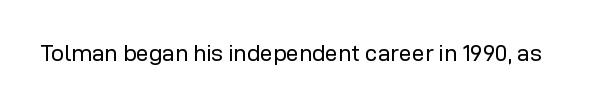
The type is set solid horizontally, with unmodified tracking. Words float on clear page, feet unadorned. A quiet, ordinary-to-light weight characterises the typeface. The type sits square on the baseline with zero lean.
